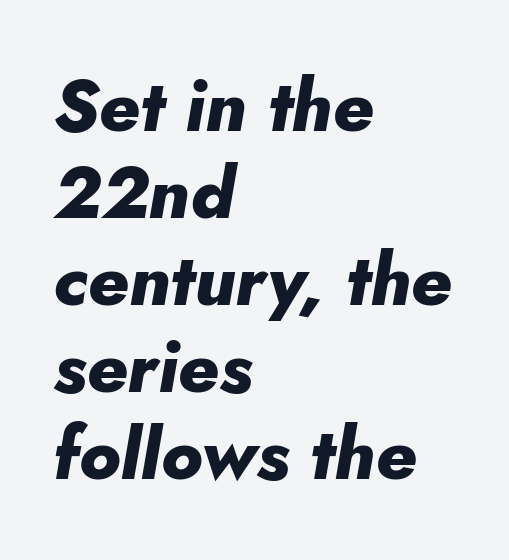
Q: Is the text bold? A: Yes.
Q: Is the text italic (slanted)? A: Yes, it leans right by about 10 degrees.
Q: Is the text underlined? A: No.
Q: How is the paragraph aligned? A: Left-aligned.
Q: Is the spacing between letters normal or unusually wide? A: Normal.
Q: Width (condensed, normal, or wide)? A: Normal.
Q: Stroke contrast? A: Low.
Q: x-height? A: Small.
Q: Monospaced? A: No.
